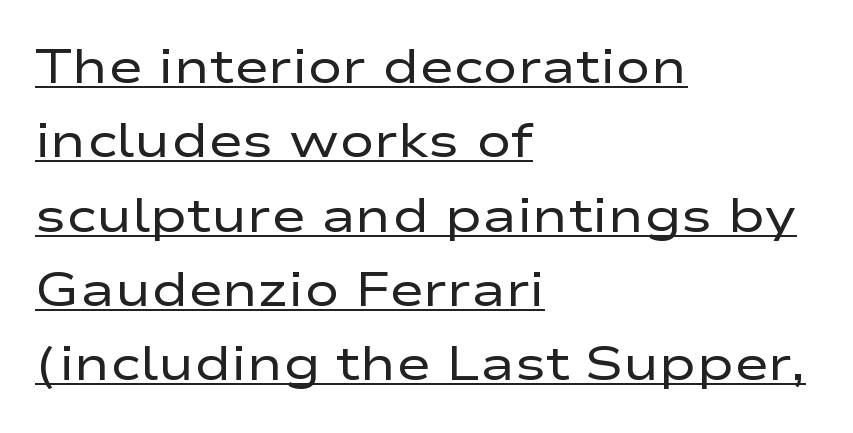
Q: Is the text bold? A: No.
Q: Is the text italic (slanted)? A: No, it is upright.
Q: Is the typeface a serif or a sans-serif typeface? A: Sans-serif.
Q: Is the text underlined? A: Yes.
Q: How is the paragraph aligned? A: Left-aligned.
Q: Is the spacing between letters normal or unusually wide? A: Normal.
Q: Is the spacing between lines tight, normal or loose? A: Normal.
Q: Width (condensed, normal, or wide)? A: Wide.
Q: Stroke contrast? A: Low.
Q: x-height? A: Medium.
Q: Monospaced? A: No.
